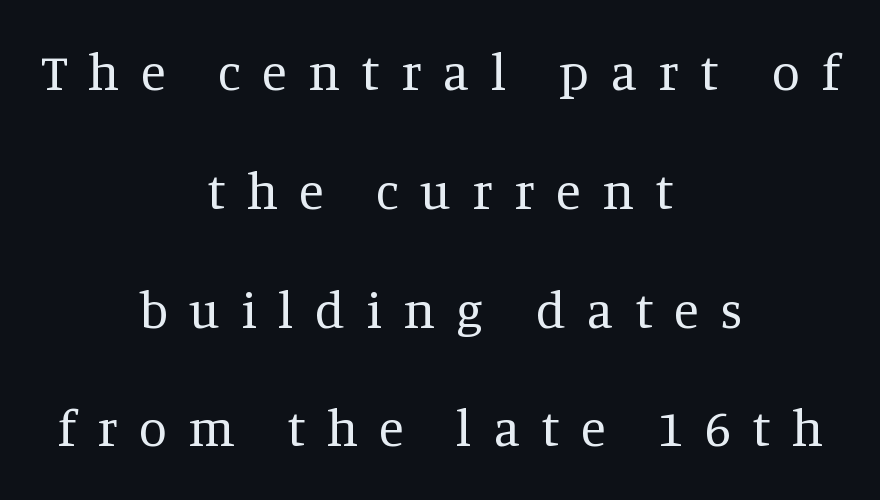
{"serif": "yes", "italic": "no", "bold": "no", "weight": "regular", "width": "normal", "stroke_contrast": "medium", "x_height": "large", "monospaced": "no", "underline": "no", "align": "center", "line_spacing": "loose", "line_spacing_ratio": 2.33, "letter_spacing": "wide", "letter_spacing_em": 0.42, "glyph_px": 51}
